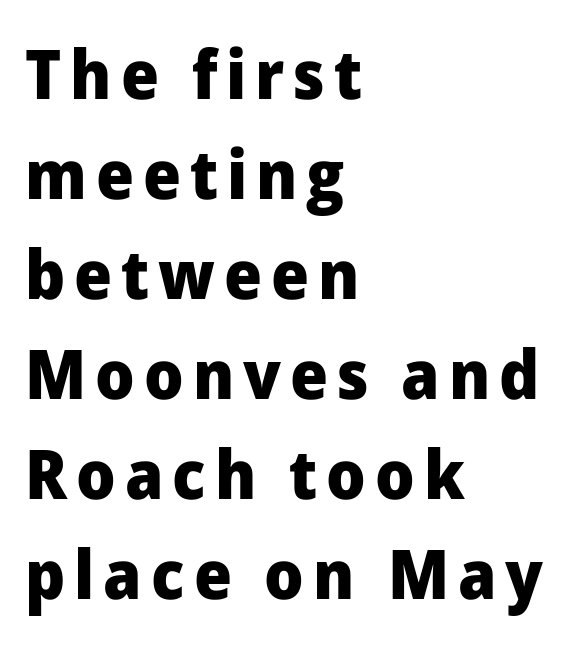
The image shows 69 px heavy sans-serif type, upright; set left-aligned, normal line spacing (1.45x), not underlined; low stroke contrast and a medium x-height.
